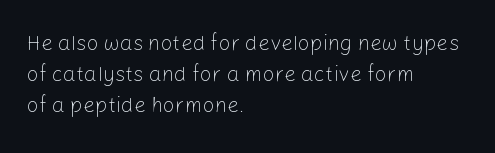
The image shows 21 px text type, upright; set left-aligned, normal line spacing (1.48x), normal letter spacing, not underlined.
